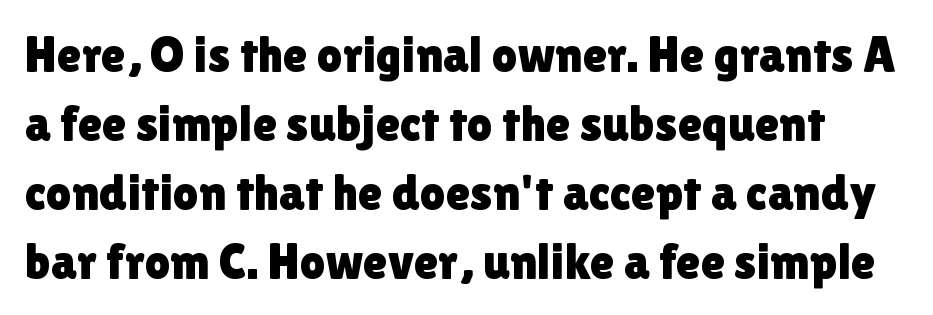
{"serif": "no", "italic": "no", "width": "normal", "stroke_contrast": "low", "x_height": "medium", "monospaced": "no", "underline": "no", "line_spacing": "normal", "line_spacing_ratio": 1.38, "letter_spacing": "normal", "letter_spacing_em": 0.0, "glyph_px": 50}
